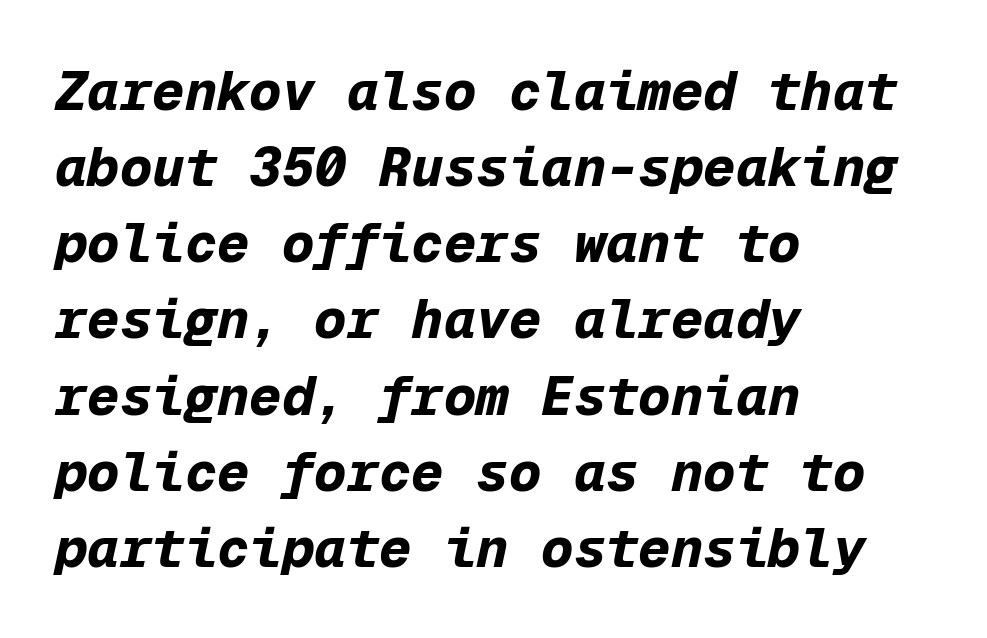
{"italic": "yes", "lean": "right", "slant_degrees": 12, "bold": "yes", "weight": "bold", "width": "normal", "stroke_contrast": "low", "x_height": "medium", "monospaced": "yes", "underline": "no", "align": "left", "line_spacing": "normal", "line_spacing_ratio": 1.41, "letter_spacing": "normal", "letter_spacing_em": 0.0, "glyph_px": 54}
